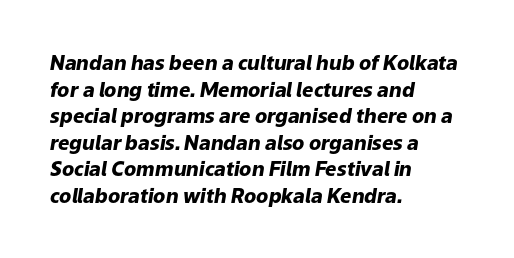
Q: Is the text bold? A: Yes.
Q: Is the text italic (slanted)? A: Yes, it leans right by about 9 degrees.
Q: Is the text underlined? A: No.
Q: How is the paragraph aligned? A: Left-aligned.
Q: Is the spacing between letters normal or unusually wide? A: Normal.
Q: Is the spacing between lines tight, normal or loose? A: Normal.
